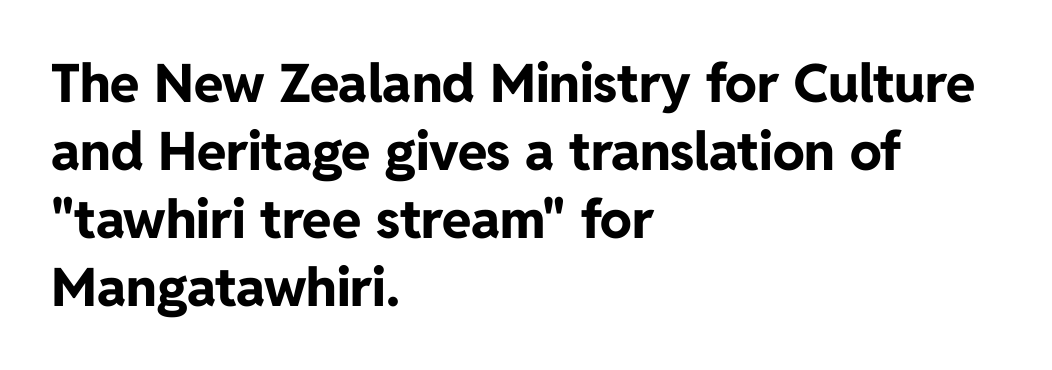
Q: Is the text bold? A: Yes.
Q: Is the text italic (slanted)? A: No, it is upright.
Q: Is the typeface a serif or a sans-serif typeface? A: Sans-serif.
Q: Is the text underlined? A: No.
Q: How is the paragraph aligned? A: Left-aligned.
Q: Is the spacing between letters normal or unusually wide? A: Normal.
Q: Is the spacing between lines tight, normal or loose? A: Normal.
Q: Width (condensed, normal, or wide)? A: Normal.
Q: Stroke contrast? A: Low.
Q: x-height? A: Medium.
Q: Monospaced? A: No.
